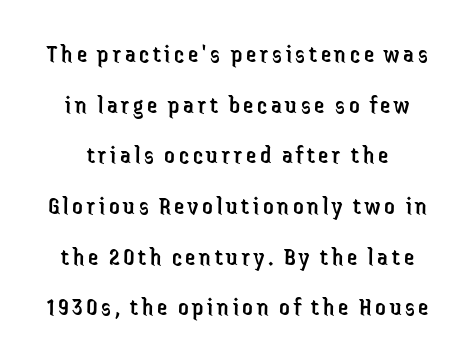
Q: Is the text bold? A: No.
Q: Is the text italic (slanted)? A: No, it is upright.
Q: Is the text underlined? A: No.
Q: How is the paragraph aligned? A: Centered.
Q: Is the spacing between lines tight, normal or loose? A: Loose.
